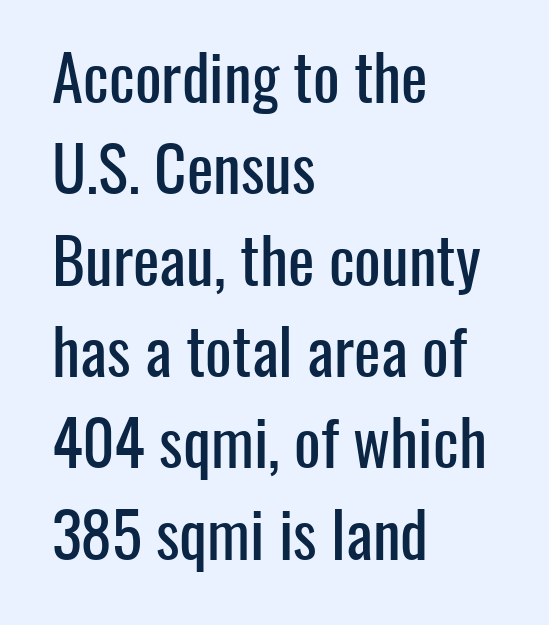
The image shows 63 px condensed sans-serif type, upright; set left-aligned, normal line spacing (1.45x), normal letter spacing, not underlined; low stroke contrast and a medium x-height.
